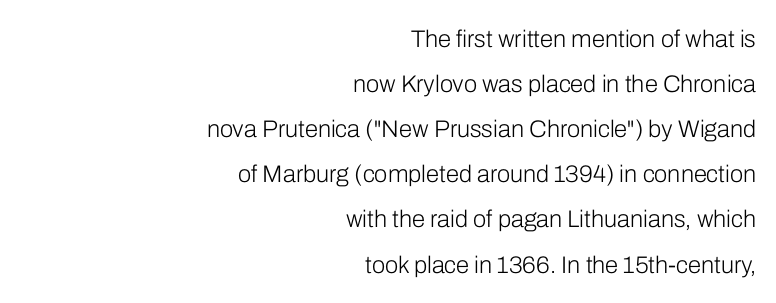
{"italic": "no", "bold": "no", "underline": "no", "align": "right", "line_spacing_ratio": 1.88, "letter_spacing": "normal", "letter_spacing_em": 0.0, "glyph_px": 24}
